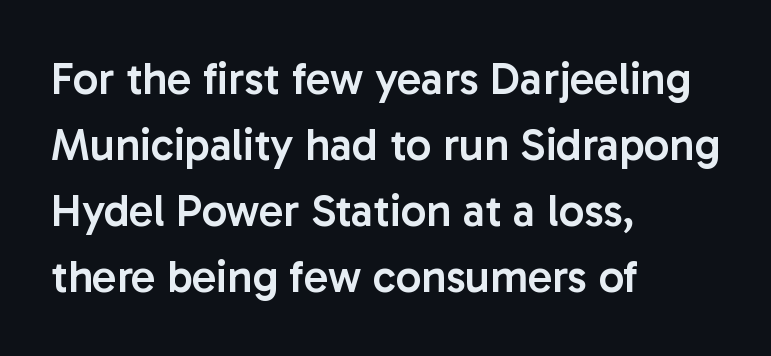
The image shows 45 px semibold sans-serif type, upright; set left-aligned, normal line spacing (1.47x), normal letter spacing, not underlined; low stroke contrast and a medium x-height.
